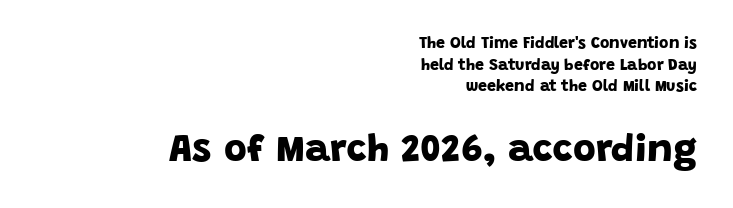
The image shows 39 px bold sans-serif type; set right-aligned, normal line spacing (1.35x), normal letter spacing, not underlined; the second (bottom) block is 2.44x larger; low stroke contrast and a large x-height.
